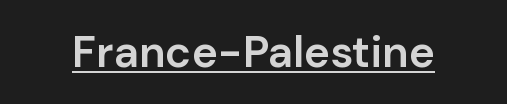
Notice how a bar underscores the lettering throughout. These lines are composed in type without serifs. Unlike italic type, these characters show no tilt at all. Bold? Not quite — semibold, heavier than regular but stopping short. The type is set solid horizontally, with unmodified tracking. The letters advance in unequal steps, a hallmark of proportional type.
